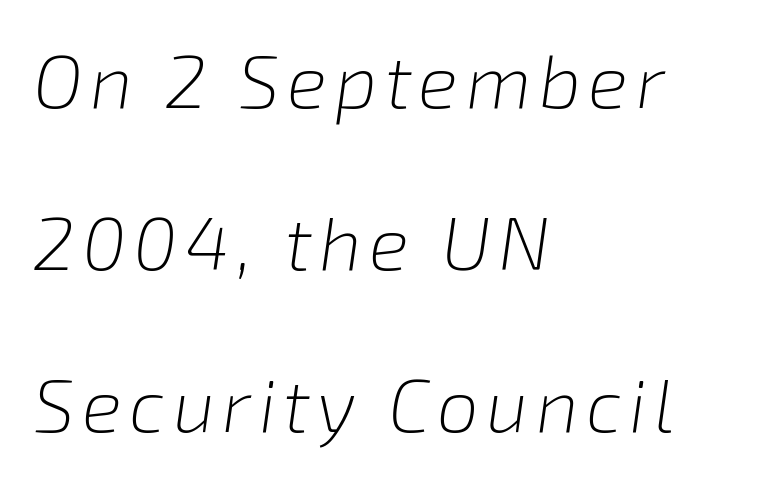
The image shows 75 px light type, italic (leaning right); set left-aligned, loose line spacing (2.16x), not underlined; low stroke contrast and a medium x-height.
